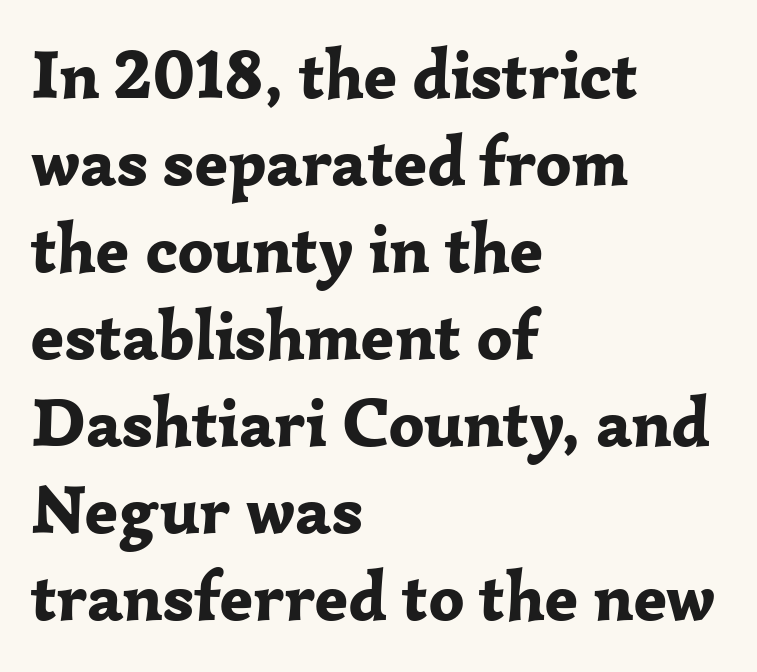
{"serif": "yes", "italic": "no", "bold": "yes", "weight": "bold", "width": "normal", "stroke_contrast": "low", "x_height": "medium", "monospaced": "no", "underline": "no", "align": "left", "line_spacing": "normal", "line_spacing_ratio": 1.26, "letter_spacing": "normal", "letter_spacing_em": 0.0, "glyph_px": 69}
